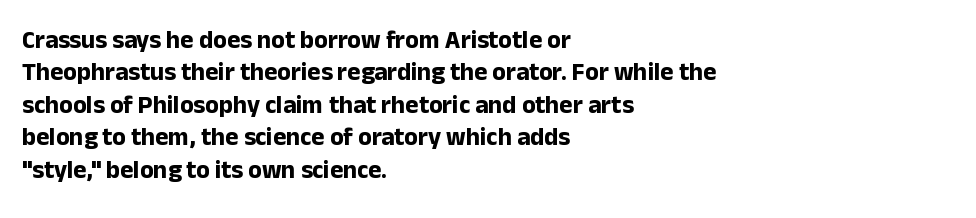
The image shows 25 px bold type, upright; set left-aligned, normal line spacing (1.3x), normal letter spacing, not underlined.
